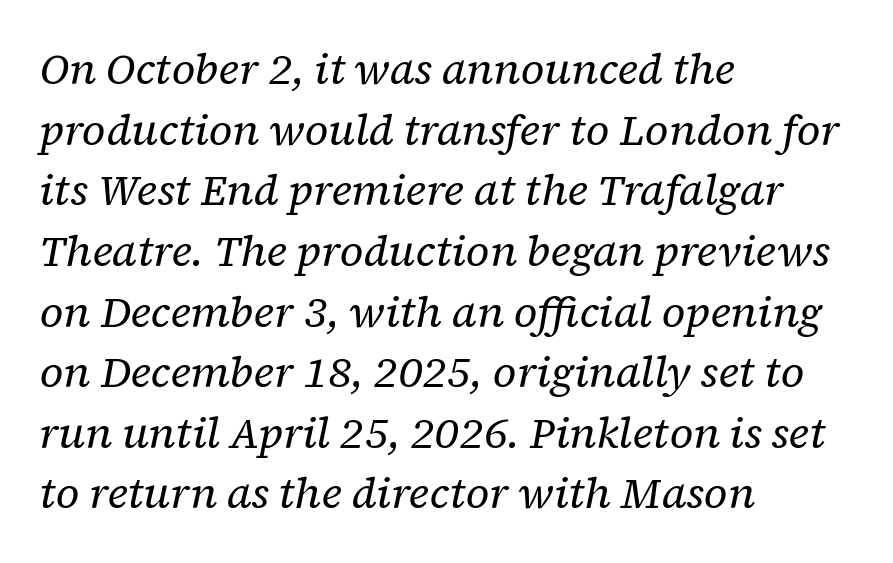
{"serif": "yes", "italic": "yes", "lean": "right", "slant_degrees": 12, "bold": "no", "weight": "regular", "width": "normal", "stroke_contrast": "low", "x_height": "medium", "monospaced": "no", "underline": "no", "align": "left", "line_spacing": "normal", "line_spacing_ratio": 1.41, "letter_spacing": "normal", "letter_spacing_em": 0.0, "glyph_px": 43}
